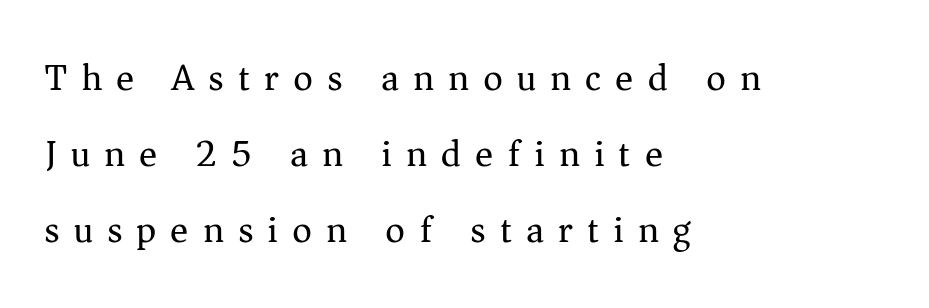
Q: Is the text bold? A: No.
Q: Is the text italic (slanted)? A: No, it is upright.
Q: Is the typeface a serif or a sans-serif typeface? A: Serif.
Q: Is the text underlined? A: No.
Q: How is the paragraph aligned? A: Left-aligned.
Q: Is the spacing between letters normal or unusually wide? A: Unusually wide.
Q: Is the spacing between lines tight, normal or loose? A: Loose.
Q: Width (condensed, normal, or wide)? A: Normal.
Q: Stroke contrast? A: Medium.
Q: x-height? A: Medium.
Q: Monospaced? A: No.
